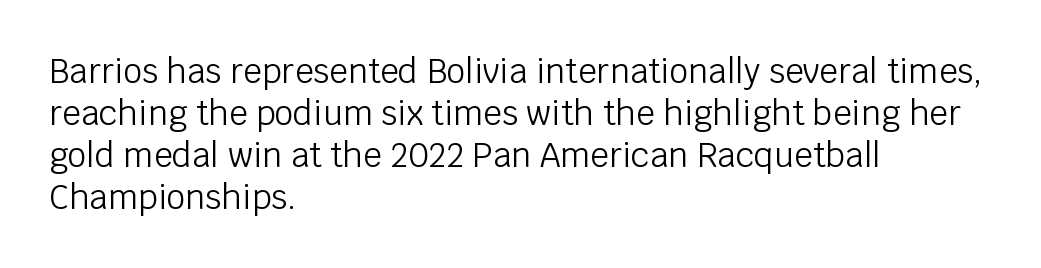
The image shows 33 px light sans-serif type, upright; set left-aligned, normal line spacing (1.27x), normal letter spacing, not underlined; low stroke contrast and a large x-height.
